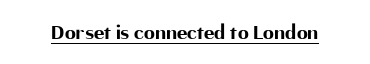
The image shows 22 px bold type, upright; set normal letter spacing, underlined.
